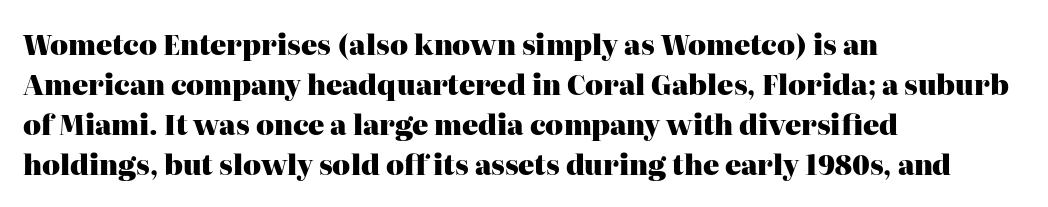
{"italic": "no", "bold": "yes", "underline": "no", "align": "left", "line_spacing": "normal", "line_spacing_ratio": 1.48, "letter_spacing": "normal", "letter_spacing_em": 0.0, "glyph_px": 27}
